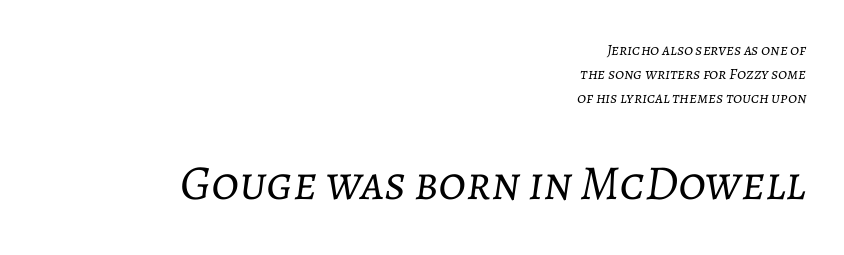
Q: Is the text bold? A: No.
Q: Is the text italic (slanted)? A: Yes, it leans right by about 7 degrees.
Q: Is the text underlined? A: No.
Q: How is the paragraph aligned? A: Right-aligned.
Q: Is the spacing between letters normal or unusually wide? A: Normal.
Q: Is the spacing between lines tight, normal or loose? A: Normal.
Q: Which block of text is set in a larger size, the first (top) or the second (bottom)? A: The second (bottom) one.
Q: Width (condensed, normal, or wide)? A: Normal.
Q: Stroke contrast? A: Low.
Q: x-height? A: Medium.
Q: Monospaced? A: No.
